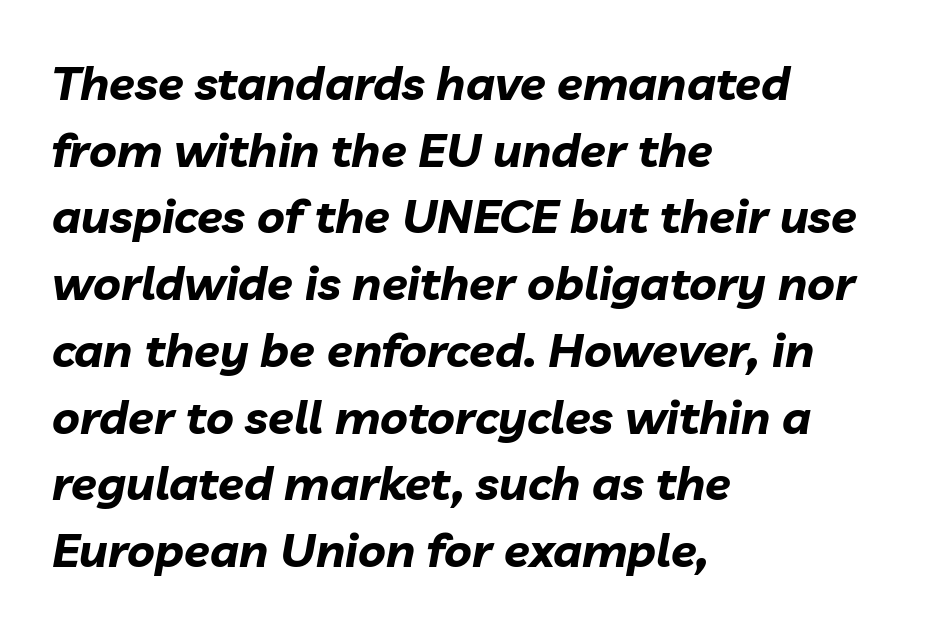
Q: Is the text bold? A: Yes.
Q: Is the text italic (slanted)? A: Yes, it leans right by about 10 degrees.
Q: Is the text underlined? A: No.
Q: How is the paragraph aligned? A: Left-aligned.
Q: Is the spacing between letters normal or unusually wide? A: Normal.
Q: Is the spacing between lines tight, normal or loose? A: Normal.
Q: Width (condensed, normal, or wide)? A: Normal.
Q: Stroke contrast? A: Low.
Q: x-height? A: Medium.
Q: Monospaced? A: No.
